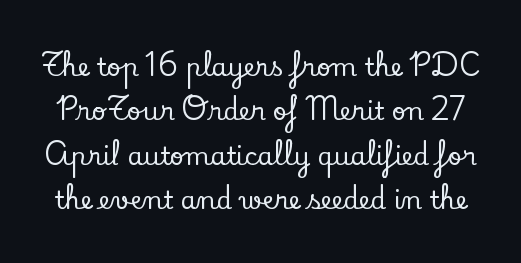
The image shows 25 px text type, upright; set line spacing 1.78x, normal letter spacing, not underlined.
